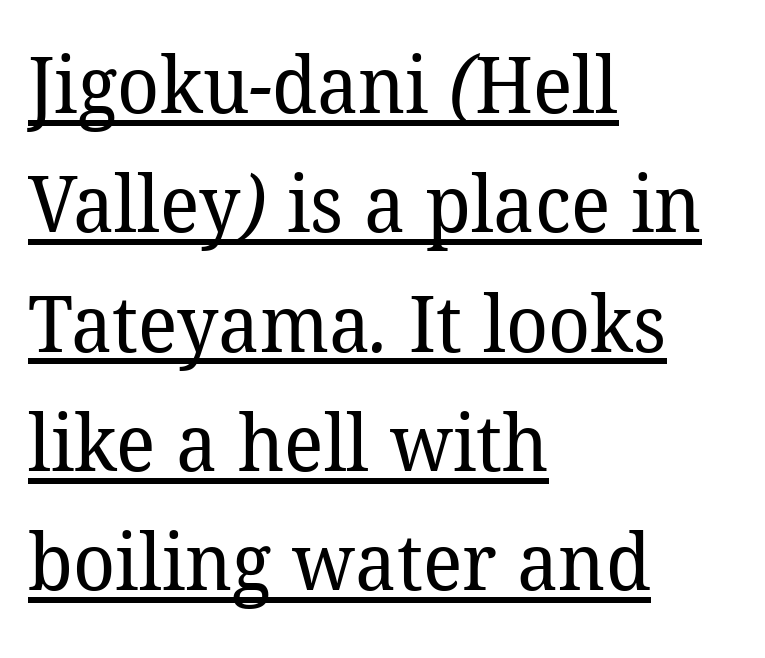
The image shows 79 px regular-weight serif type; set left-aligned, normal line spacing (1.51x), normal letter spacing, underlined; low stroke contrast and a medium x-height.
